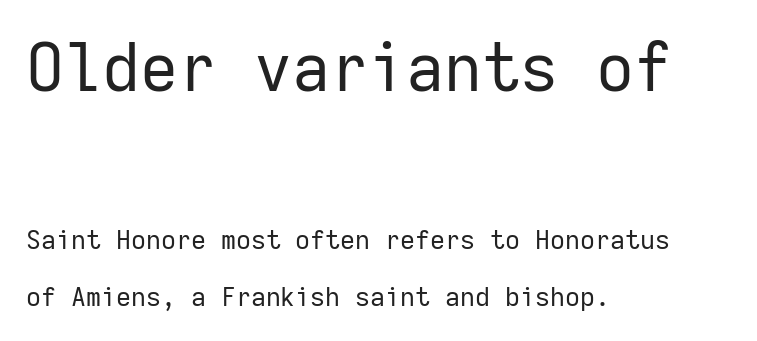
The image shows 66 px regular-weight sans-serif type, upright, monospaced; set left-aligned, loose line spacing (2.19x), normal letter spacing, not underlined; the first (top) block is 2.54x larger; low stroke contrast and a medium x-height.
